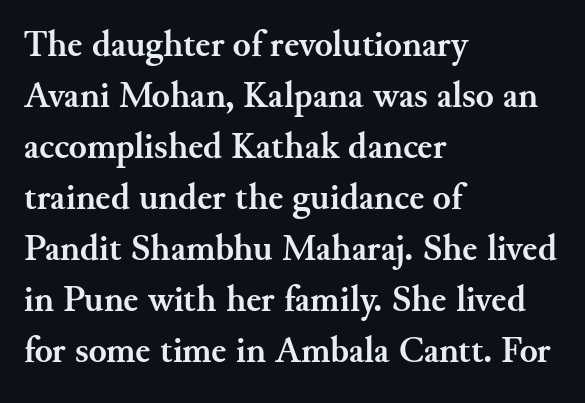
The image shows 37 px semibold serif type, upright; set left-aligned, normal line spacing (1.38x), normal letter spacing, not underlined; medium stroke contrast and a small x-height.
